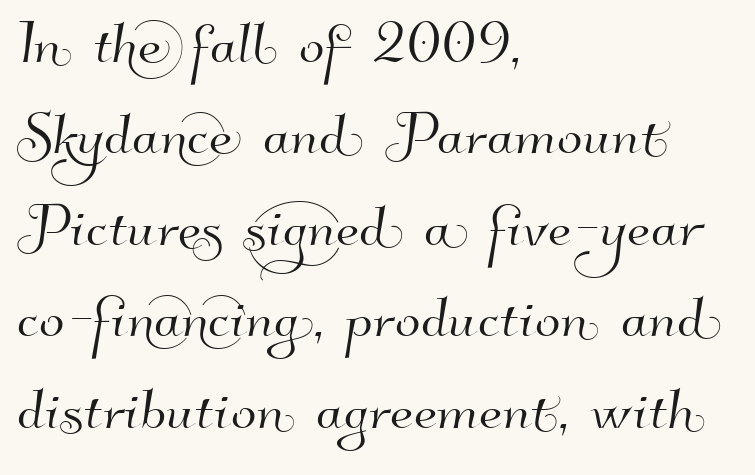
{"serif": "no", "width": "normal", "stroke_contrast": "high", "x_height": "small", "monospaced": "no", "underline": "no", "align": "left", "line_spacing_ratio": 1.22, "letter_spacing": "normal", "letter_spacing_em": 0.0, "glyph_px": 75}
